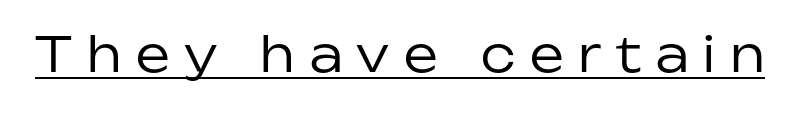
Is there any slant? The stems are plumb. Note the varied advance widths — an 'i' is clearly narrower than an 'm'. Vertical stems look standard width or narrower in stroke. The horizontal fit of the characters is loose and conspicuously gappy. The passage shown is typeset with a sans-serif family. A rule runs beneath these lines of type.
